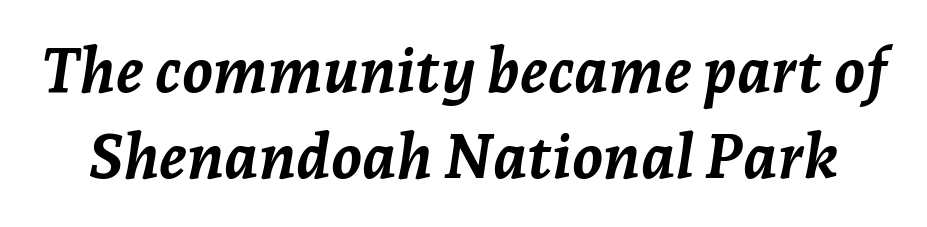
The line texture is even and compact thanks to regular tracking. The letters are slanted; this is an italic face. Heft: maximum for text — a bold. Descender tails drop into unmarked territory.
